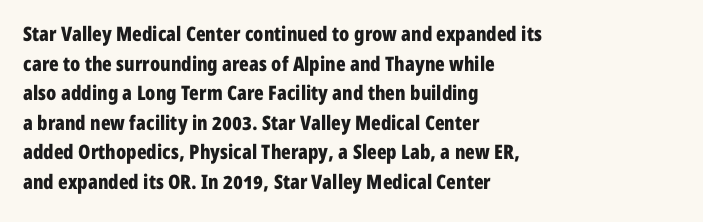
Q: Is the text bold? A: Yes.
Q: Is the text italic (slanted)? A: No, it is upright.
Q: Is the text underlined? A: No.
Q: How is the paragraph aligned? A: Left-aligned.
Q: Is the spacing between letters normal or unusually wide? A: Normal.
Q: Is the spacing between lines tight, normal or loose? A: Normal.
